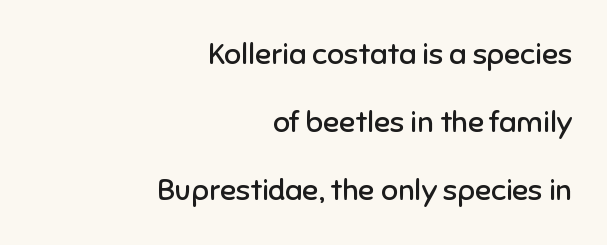
The letters stand upright; this is a roman face. The strokes are not fattened; the text isn't bold. The face used here is proportionally spaced, like ordinary book or web type. In CSS terms this would be text-align: right.
